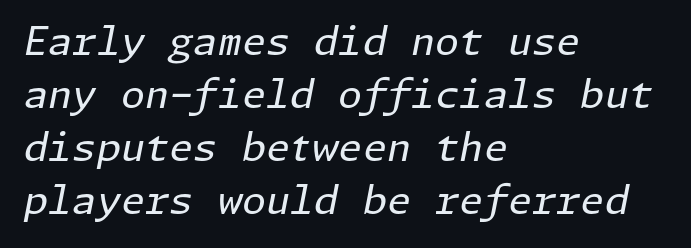
Q: Is the text bold? A: No.
Q: Is the text italic (slanted)? A: Yes, it leans right by about 11 degrees.
Q: Is the text underlined? A: No.
Q: How is the paragraph aligned? A: Left-aligned.
Q: Is the spacing between letters normal or unusually wide? A: Normal.
Q: Is the spacing between lines tight, normal or loose? A: Normal.
Q: Width (condensed, normal, or wide)? A: Normal.
Q: Stroke contrast? A: Low.
Q: x-height? A: Medium.
